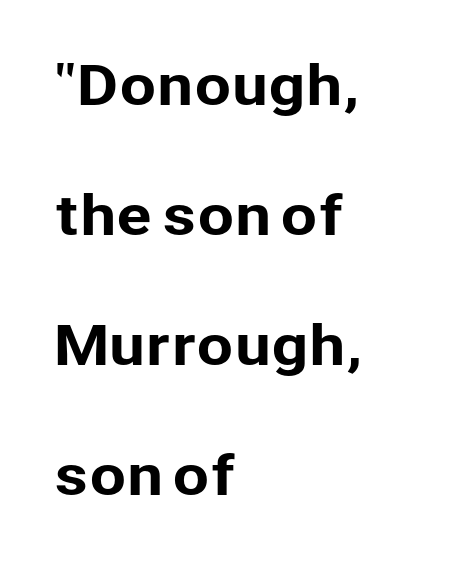
{"serif": "no", "italic": "no", "width": "normal", "stroke_contrast": "low", "x_height": "medium", "monospaced": "no", "underline": "no", "align": "left", "line_spacing": "loose", "line_spacing_ratio": 2.45, "letter_spacing": "normal", "letter_spacing_em": 0.0, "glyph_px": 53}
